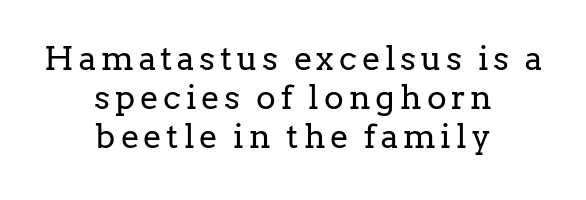
Q: Is the text bold? A: No.
Q: Is the text italic (slanted)? A: No, it is upright.
Q: Is the typeface a serif or a sans-serif typeface? A: Serif.
Q: Is the text underlined? A: No.
Q: How is the paragraph aligned? A: Centered.
Q: Width (condensed, normal, or wide)? A: Normal.
Q: Stroke contrast? A: Low.
Q: x-height? A: Medium.
Q: Monospaced? A: No.
